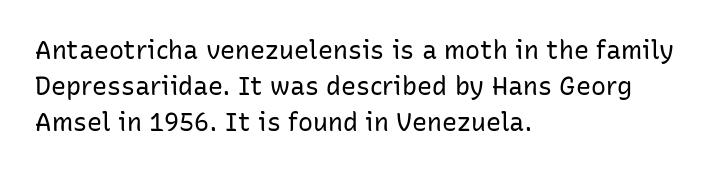
The image shows 25 px text type, upright; set left-aligned, normal line spacing (1.45x), normal letter spacing, not underlined.
